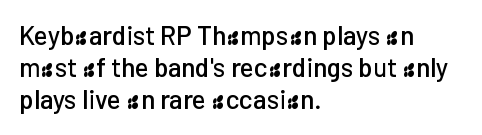
You could call the tracking neutral — neither tight nor loose. Posture: upright roman. Which margin do the lines hug? The left one — the right edge is uneven. Decoration check: the copy has no underline.
